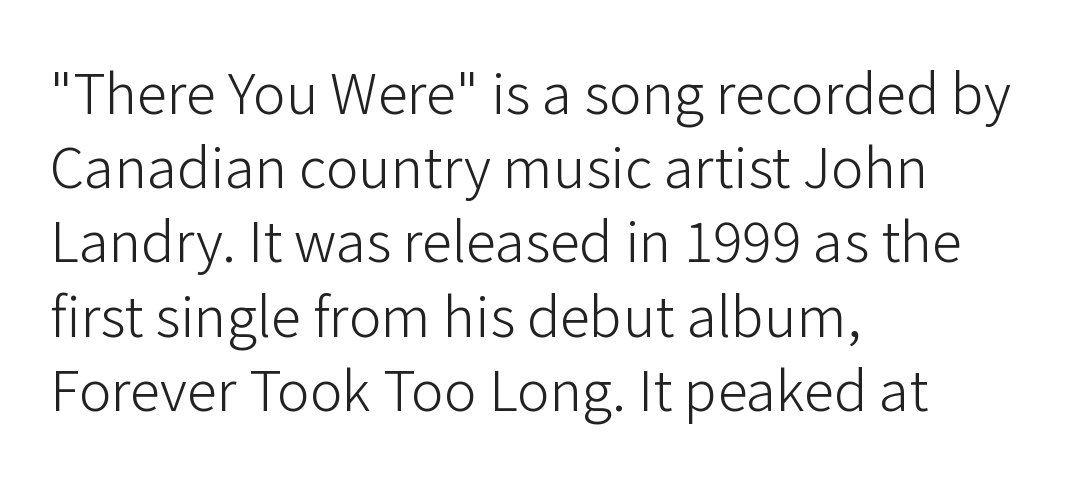
{"serif": "no", "italic": "no", "bold": "no", "weight": "light", "width": "normal", "stroke_contrast": "low", "x_height": "medium", "monospaced": "no", "underline": "no", "align": "left", "line_spacing": "normal", "line_spacing_ratio": 1.35, "letter_spacing": "normal", "letter_spacing_em": 0.0, "glyph_px": 55}
